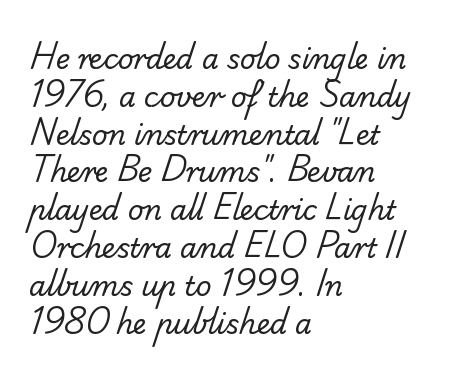
Q: Is the text bold? A: No.
Q: Is the text underlined? A: No.
Q: How is the paragraph aligned? A: Left-aligned.
Q: Is the spacing between letters normal or unusually wide? A: Normal.
Q: Is the spacing between lines tight, normal or loose? A: Normal.
